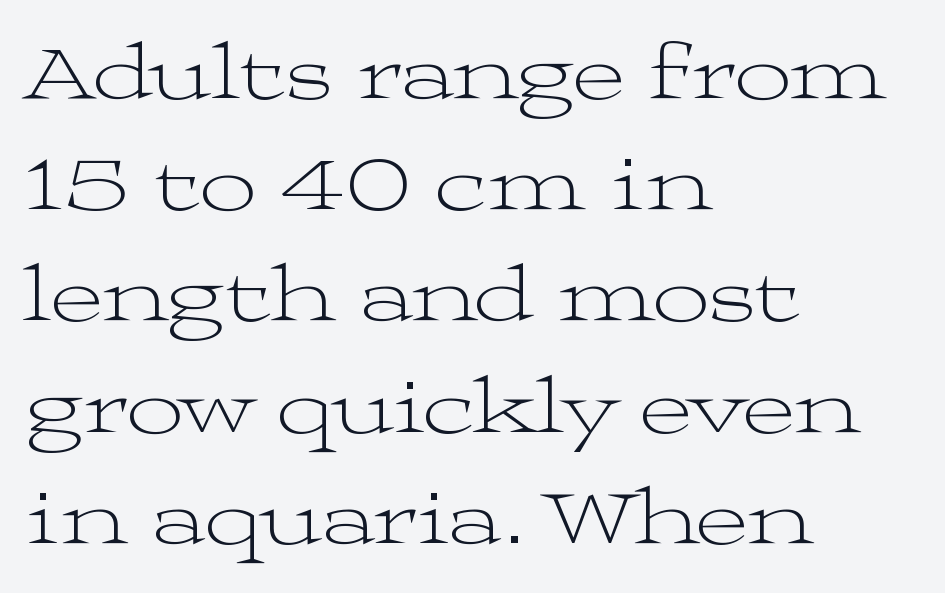
Q: Is the text bold? A: No.
Q: Is the text italic (slanted)? A: No, it is upright.
Q: Is the typeface a serif or a sans-serif typeface? A: Serif.
Q: Is the text underlined? A: No.
Q: How is the paragraph aligned? A: Left-aligned.
Q: Is the spacing between letters normal or unusually wide? A: Normal.
Q: Is the spacing between lines tight, normal or loose? A: Normal.
Q: Width (condensed, normal, or wide)? A: Wide.
Q: Stroke contrast? A: Medium.
Q: x-height? A: Medium.
Q: Monospaced? A: No.
